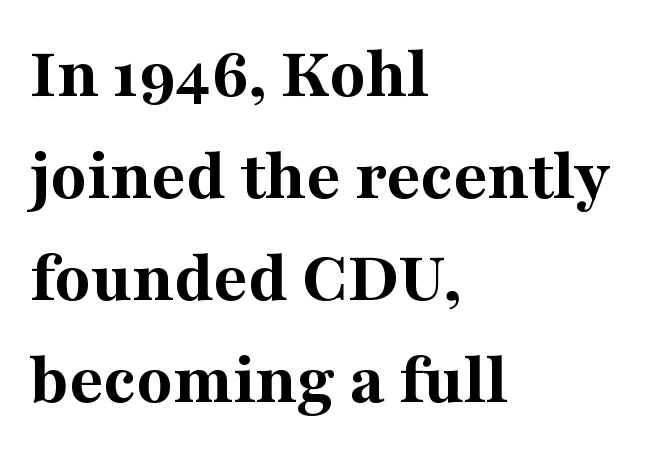
The letterforms sit shoulder to shoulder at normal distance. The sample has been set heavy, in full bold. This sample uses an upright cut, with every glyph sitting square on the baseline. Type style note: has serifs. Think of a printed novel: that variable character pitch is what you see here. Check under the words: just untouched page.
